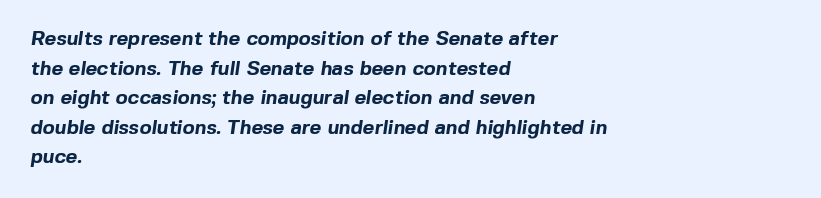
The image shows 20 px bold type; set left-aligned, normal line spacing (1.48x), normal letter spacing, not underlined.
